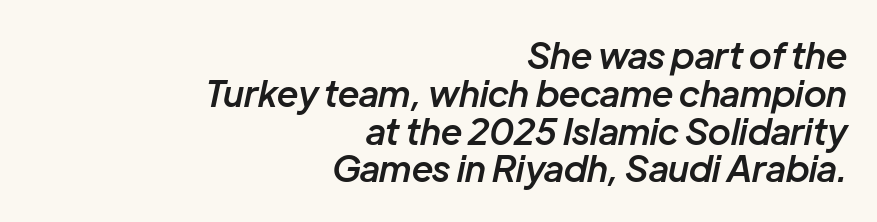
A typesetter would call this zero additional tracking. Spacing verdict: proportional, widths tailored to each character. Designer's note — italics engaged. The space directly below the letters is spotless. The passage is arranged like a letterhead date or caption credit — flush right. The line-height multiplier appears low, near solid setting.
